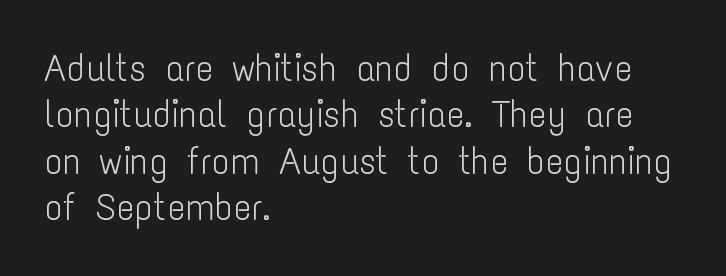
Each letter keeps its own natural width here, so spacing adapts to shape. Reading down the block, your eye returns to a fixed left position each line. Characters remain perfectly vertical along every line. Nope, no serifs anywhere on these letters.
